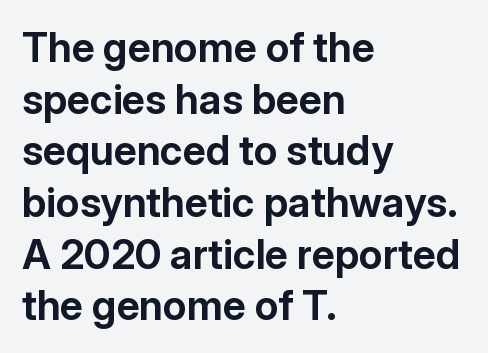
The image shows 41 px bold sans-serif type, upright; set left-aligned, normal line spacing (1.26x), normal letter spacing, not underlined; low stroke contrast and a medium x-height.
